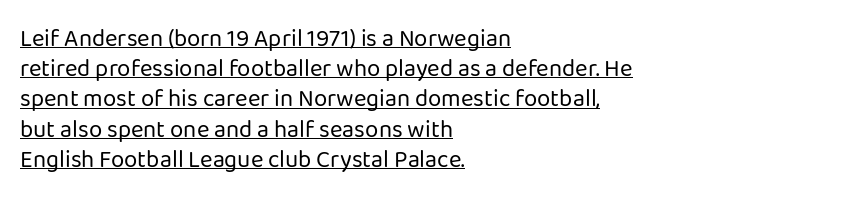
The image shows 24 px text type, upright; set left-aligned, normal line spacing (1.26x), normal letter spacing, underlined.
